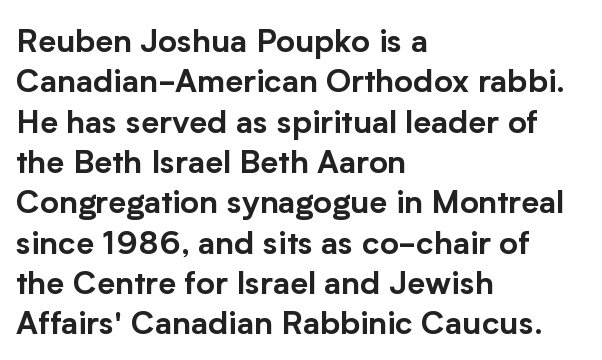
The image shows 32 px sans-serif type, upright; set left-aligned, normal line spacing (1.26x), normal letter spacing, not underlined; low stroke contrast and a medium x-height.
